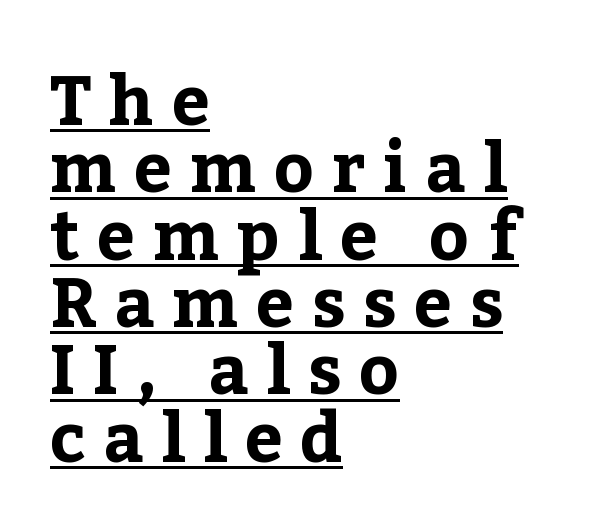
Q: Is the text bold? A: Yes.
Q: Is the text italic (slanted)? A: No, it is upright.
Q: Is the typeface a serif or a sans-serif typeface? A: Serif.
Q: Is the text underlined? A: Yes.
Q: How is the paragraph aligned? A: Left-aligned.
Q: Is the spacing between letters normal or unusually wide? A: Unusually wide.
Q: Is the spacing between lines tight, normal or loose? A: Tight.
Q: Width (condensed, normal, or wide)? A: Normal.
Q: Stroke contrast? A: Low.
Q: x-height? A: Medium.
Q: Monospaced? A: No.
